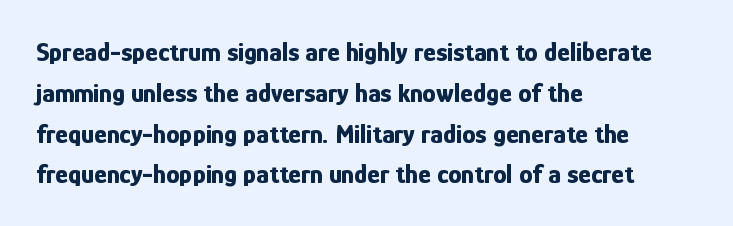
This is the regular roman posture of the typeface. Regarding leading, the lines here are spaced in the standard way. Heft: maximum for text — a bold. The specimen omits any rule beneath the text block's lines.
